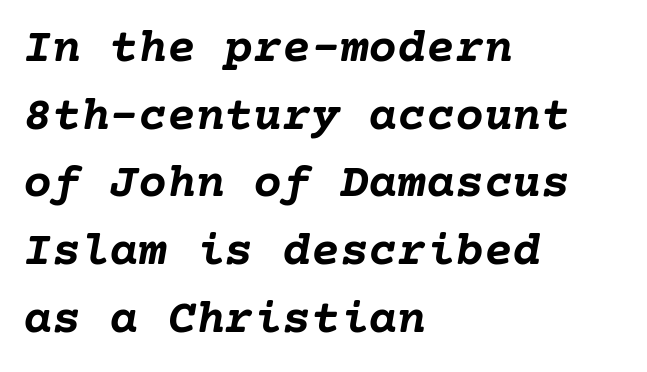
The image shows 48 px semibold type, italic (leaning right); set left-aligned, normal line spacing (1.41x), normal letter spacing, not underlined; low stroke contrast and a medium x-height.
